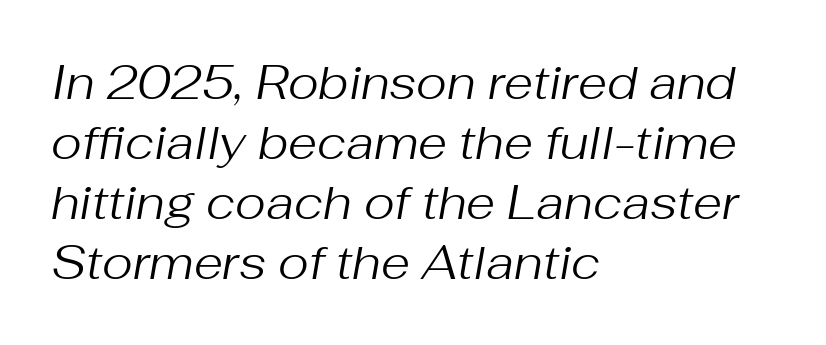
The image shows 47 px regular-weight type, italic (leaning right); set left-aligned, normal line spacing (1.28x), normal letter spacing, not underlined; medium stroke contrast and a medium x-height.
